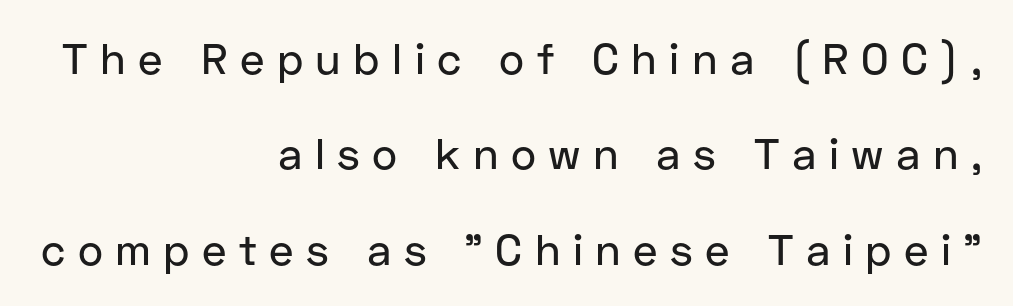
Is there any slant? The stems are plumb. Character widths vary here, with narrow letters taking less room than wide ones. Characters follow at a spacing far wider than the type designer built in. Loosely led — the rows are spread out. Compared with a flush-left layout, this one pins lines to the opposite, right side.
